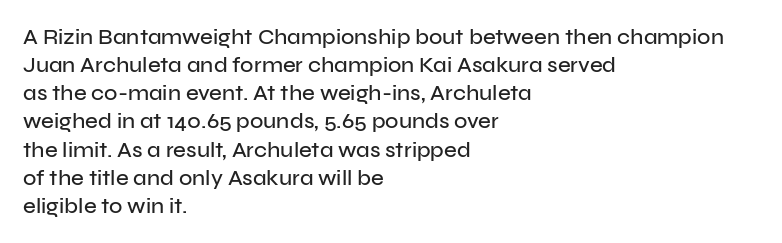
The image shows 22 px text type, upright; set left-aligned, normal line spacing (1.28x), normal letter spacing, not underlined.
